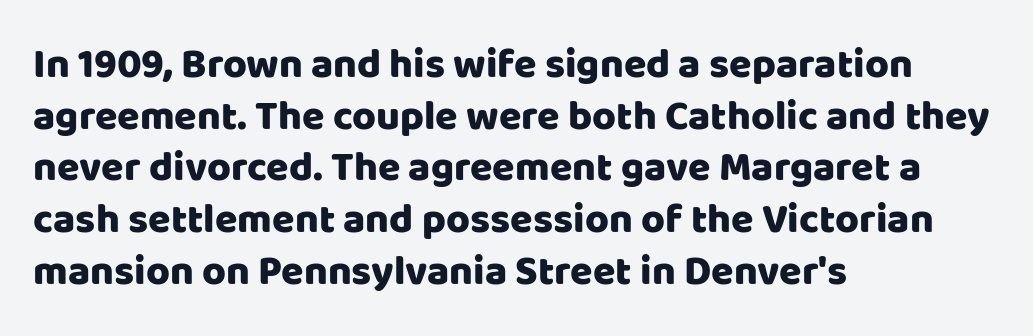
{"serif": "no", "italic": "no", "width": "normal", "stroke_contrast": "low", "x_height": "large", "monospaced": "no", "underline": "no", "align": "left", "line_spacing": "normal", "line_spacing_ratio": 1.26, "letter_spacing": "normal", "letter_spacing_em": 0.0, "glyph_px": 41}
